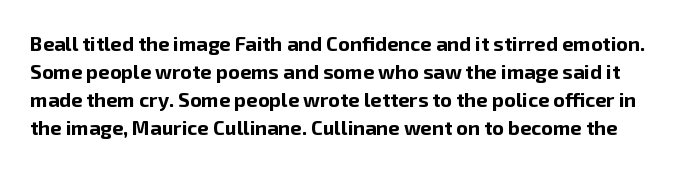
Q: Is the text bold? A: Yes.
Q: Is the text italic (slanted)? A: No, it is upright.
Q: Is the text underlined? A: No.
Q: Is the spacing between letters normal or unusually wide? A: Normal.
Q: Is the spacing between lines tight, normal or loose? A: Normal.
